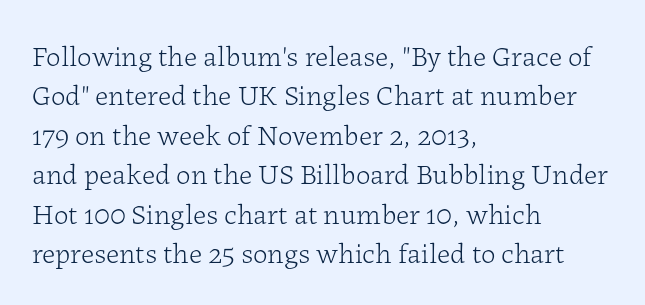
{"serif": "yes", "italic": "no", "bold": "no", "weight": "light", "width": "normal", "stroke_contrast": "low", "x_height": "medium", "monospaced": "no", "underline": "no", "align": "left", "line_spacing": "normal", "line_spacing_ratio": 1.36, "letter_spacing": "normal", "letter_spacing_em": 0.0, "glyph_px": 29}
